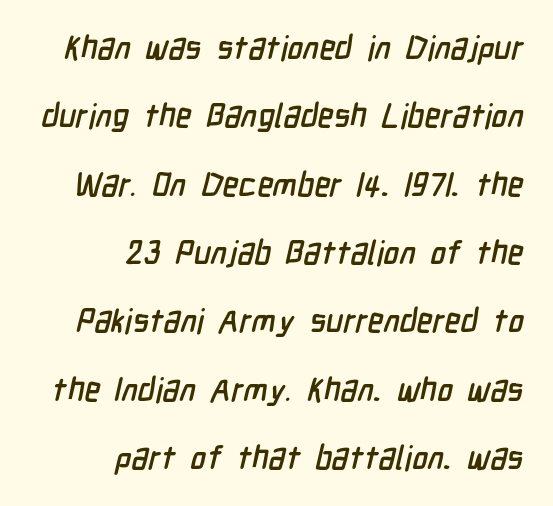
{"serif": "no", "width": "condensed", "stroke_contrast": "low", "x_height": "medium", "monospaced": "no", "underline": "no", "align": "right", "line_spacing": "loose", "line_spacing_ratio": 2.07, "letter_spacing": "normal", "letter_spacing_em": 0.0, "glyph_px": 33}
